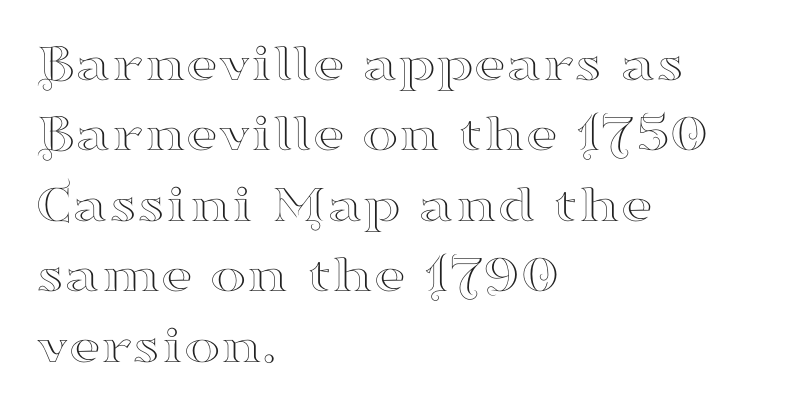
{"serif": "yes", "italic": "no", "width": "wide", "stroke_contrast": "high", "x_height": "small", "monospaced": "no", "underline": "no", "align": "left", "line_spacing": "normal", "line_spacing_ratio": 1.28, "letter_spacing": "normal", "letter_spacing_em": 0.0, "glyph_px": 55}
